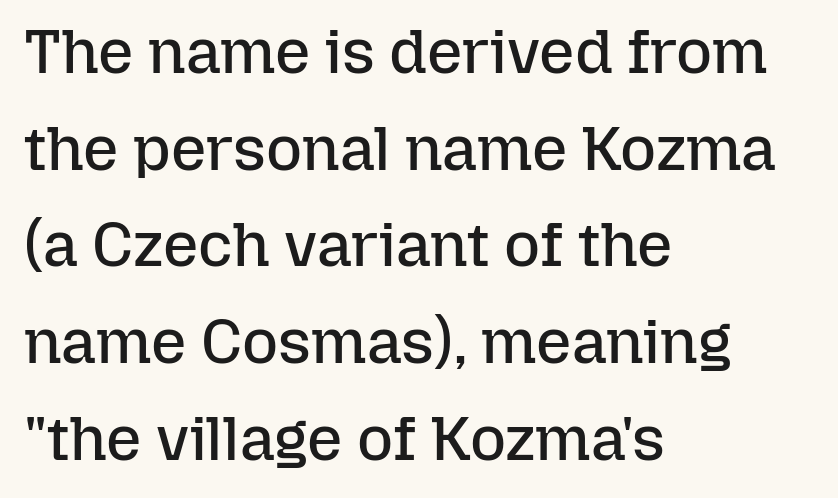
Q: Is the text bold? A: No.
Q: Is the text italic (slanted)? A: No, it is upright.
Q: Is the text underlined? A: No.
Q: How is the paragraph aligned? A: Left-aligned.
Q: Is the spacing between letters normal or unusually wide? A: Normal.
Q: Is the spacing between lines tight, normal or loose? A: Normal.
Q: Width (condensed, normal, or wide)? A: Normal.
Q: Stroke contrast? A: Low.
Q: x-height? A: Medium.
Q: Monospaced? A: No.
